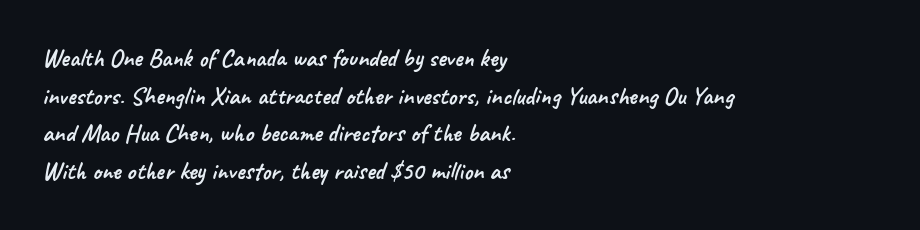
The zone under the glyphs is completely vacant. The letters sit at their default tracking, neither squeezed nor spread. Each line starts at the same left margin while the right side varies. A typesetter would call this leading conventional body-copy spacing.
